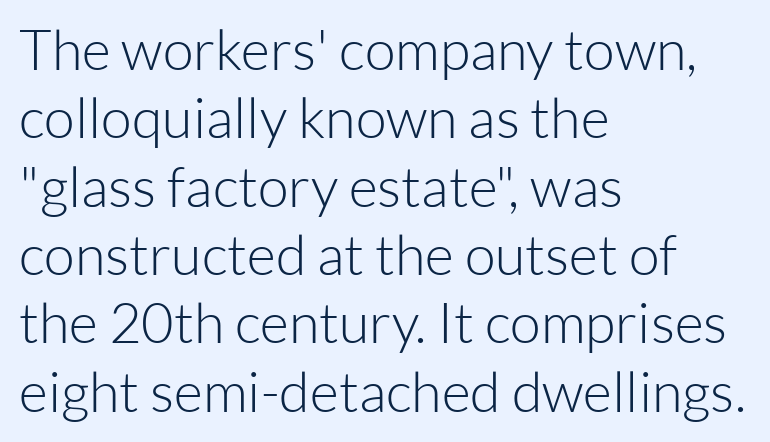
Q: Is the text bold? A: No.
Q: Is the text italic (slanted)? A: No, it is upright.
Q: Is the typeface a serif or a sans-serif typeface? A: Sans-serif.
Q: Is the text underlined? A: No.
Q: How is the paragraph aligned? A: Left-aligned.
Q: Is the spacing between letters normal or unusually wide? A: Normal.
Q: Width (condensed, normal, or wide)? A: Normal.
Q: Stroke contrast? A: Low.
Q: x-height? A: Medium.
Q: Monospaced? A: No.
